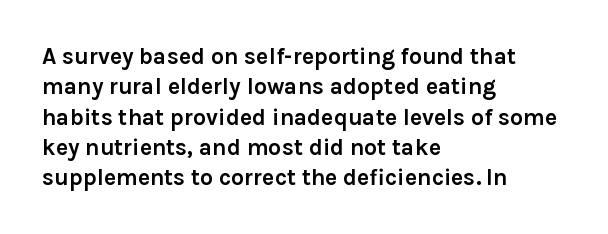
Each word holds together tightly as a unit, with standard inter-letter gaps. Typeset ragged right — the left edge is the straight one. Has an underline been added? It has not. The passage shown stacks its lines at a standard gap. A typesetter would mark this as roman, not italic. The passage shown is emphatically bold.
